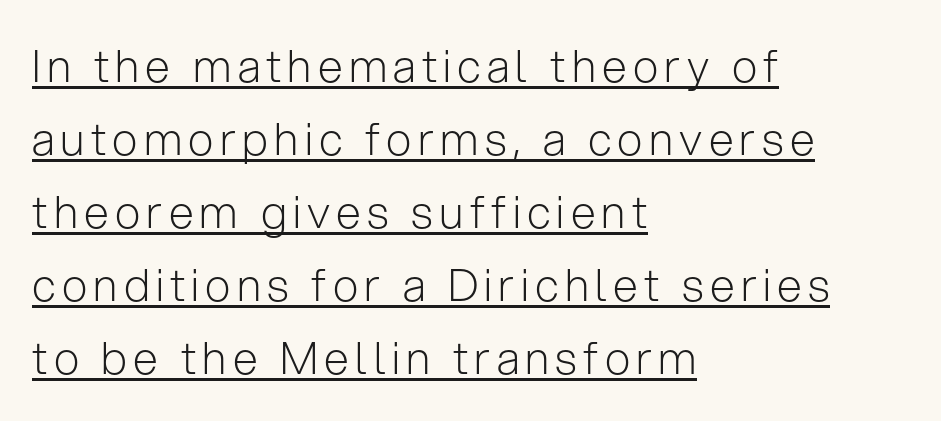
The image shows 45 px light sans-serif type, upright; set left-aligned, normal line spacing (1.62x), underlined; low stroke contrast and a medium x-height.
